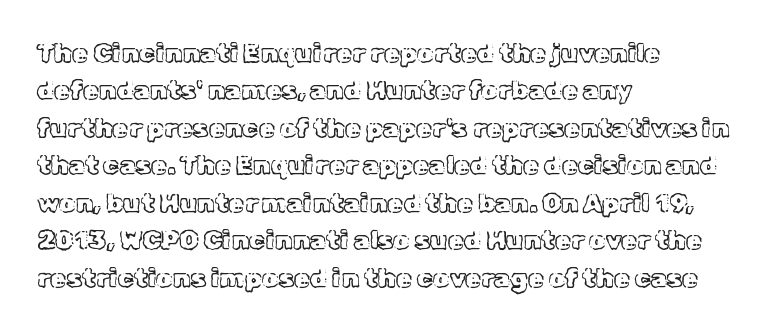
A typesetter would call this zero additional tracking. The string is rendered with underlining switched off. Reading down the block, your eye returns to a fixed left position each line. The lines sit at an ordinary, default distance from one another.
